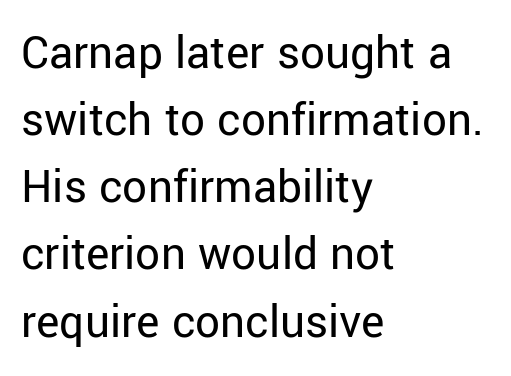
Q: Is the text bold? A: No.
Q: Is the text italic (slanted)? A: No, it is upright.
Q: Is the typeface a serif or a sans-serif typeface? A: Sans-serif.
Q: Is the text underlined? A: No.
Q: How is the paragraph aligned? A: Left-aligned.
Q: Is the spacing between letters normal or unusually wide? A: Normal.
Q: Is the spacing between lines tight, normal or loose? A: Normal.
Q: Width (condensed, normal, or wide)? A: Normal.
Q: Stroke contrast? A: Low.
Q: x-height? A: Medium.
Q: Monospaced? A: No.
